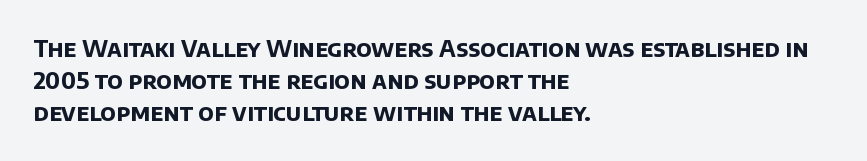
{"bold": "yes", "underline": "no", "align": "left", "line_spacing": "normal", "line_spacing_ratio": 1.4, "letter_spacing": "normal", "letter_spacing_em": 0.0, "glyph_px": 23}
